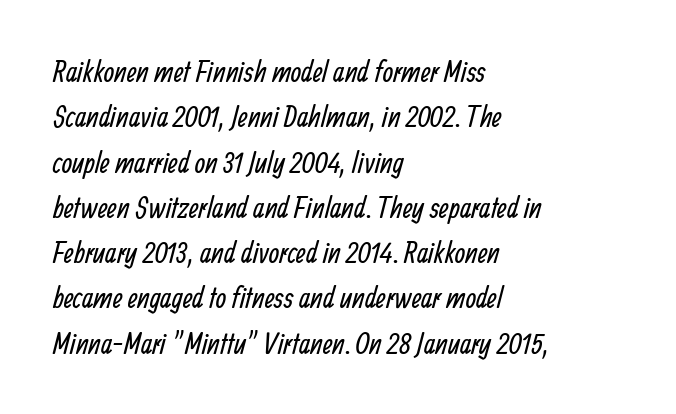
{"serif": "no", "bold": "no", "weight": "regular", "width": "condensed", "stroke_contrast": "low", "x_height": "medium", "monospaced": "no", "underline": "no", "align": "left", "line_spacing": "normal", "line_spacing_ratio": 1.51, "letter_spacing": "normal", "letter_spacing_em": 0.0, "glyph_px": 30}
